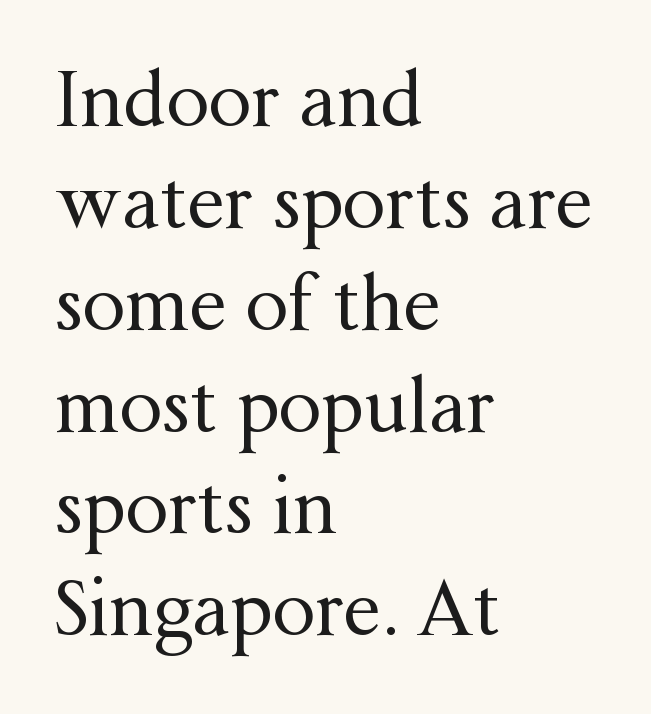
The image shows 76 px regular-weight serif type, upright; set left-aligned, normal line spacing (1.34x), normal letter spacing, not underlined; medium stroke contrast and a medium x-height.
